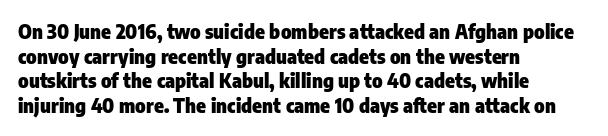
Q: Is the text bold? A: Yes.
Q: Is the text italic (slanted)? A: No, it is upright.
Q: Is the text underlined? A: No.
Q: How is the paragraph aligned? A: Left-aligned.
Q: Is the spacing between letters normal or unusually wide? A: Normal.
